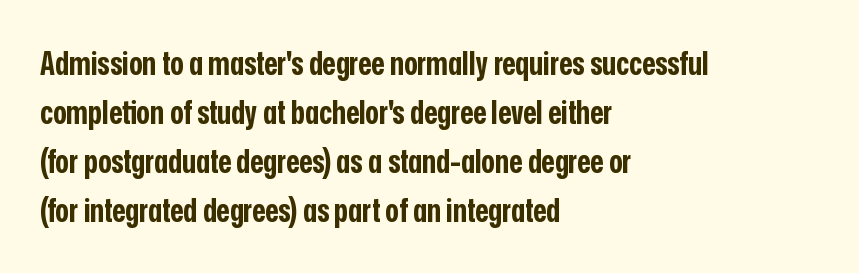
Q: Is the text bold? A: Yes.
Q: Is the text italic (slanted)? A: No, it is upright.
Q: Is the typeface a serif or a sans-serif typeface? A: Sans-serif.
Q: Is the text underlined? A: No.
Q: How is the paragraph aligned? A: Left-aligned.
Q: Is the spacing between letters normal or unusually wide? A: Normal.
Q: Is the spacing between lines tight, normal or loose? A: Normal.
Q: Width (condensed, normal, or wide)? A: Condensed.
Q: Stroke contrast? A: Low.
Q: x-height? A: Medium.
Q: Monospaced? A: No.
